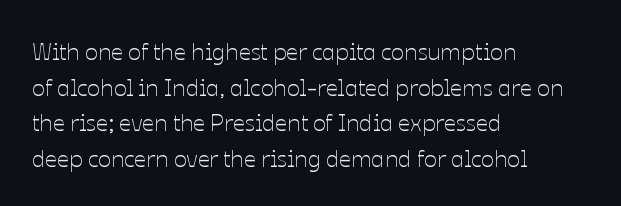
No italicization has been applied; the sample stays upright. Each line starts at the same left margin while the right side varies. Weight: regular or lighter. Compared with typical paragraphs, the rows here are spaced about the same. No extra tracking has been applied to these lines. Any mark beneath the type? The region is blank.
